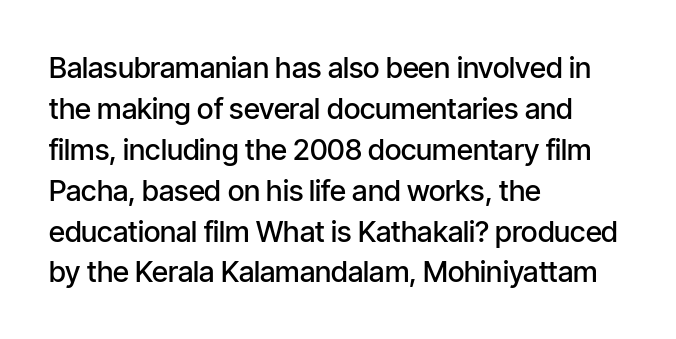
The image shows 29 px semibold, condensed sans-serif type, upright; set left-aligned, normal line spacing (1.41x), normal letter spacing, not underlined; low stroke contrast and a medium x-height.
